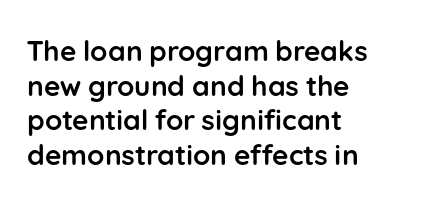
{"serif": "no", "italic": "no", "bold": "yes", "weight": "semibold", "width": "normal", "stroke_contrast": "low", "x_height": "medium", "monospaced": "no", "underline": "no", "align": "left", "line_spacing_ratio": 1.24, "letter_spacing": "normal", "letter_spacing_em": 0.0, "glyph_px": 28}
